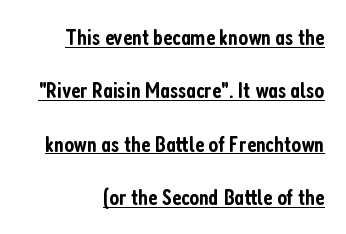
Q: Is the text bold? A: Semi-bold.
Q: Is the text italic (slanted)? A: No, it is upright.
Q: Is the text underlined? A: Yes.
Q: How is the paragraph aligned? A: Right-aligned.
Q: Is the spacing between letters normal or unusually wide? A: Normal.
Q: Is the spacing between lines tight, normal or loose? A: Loose.
